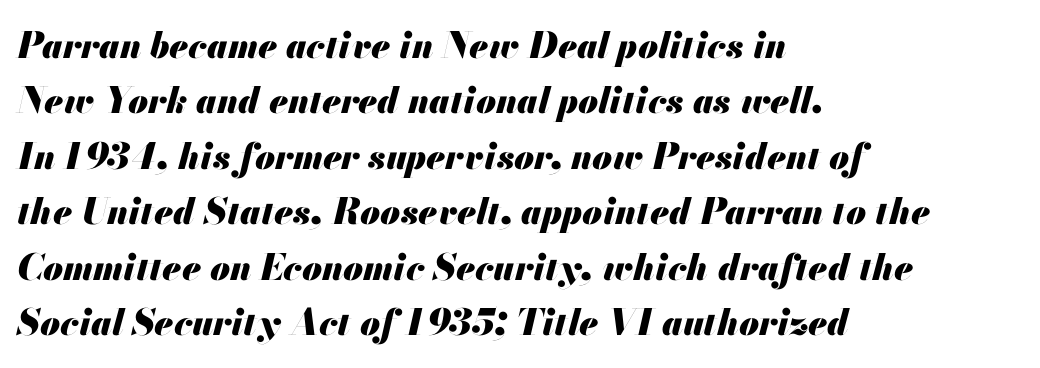
Q: Is the text bold? A: Yes.
Q: Is the text italic (slanted)? A: Yes, it leans right by about 13 degrees.
Q: Is the text underlined? A: No.
Q: How is the paragraph aligned? A: Left-aligned.
Q: Is the spacing between letters normal or unusually wide? A: Normal.
Q: Is the spacing between lines tight, normal or loose? A: Normal.
Q: Width (condensed, normal, or wide)? A: Normal.
Q: Stroke contrast? A: Medium.
Q: x-height? A: Small.
Q: Monospaced? A: No.
